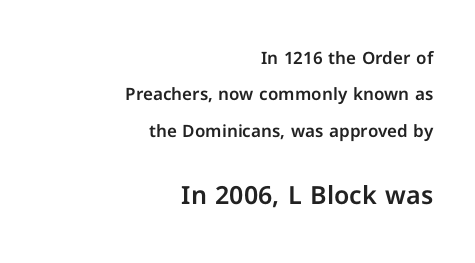
The face used here is rendered with its standard letterfit. The following chunk of copy outweighs the initial chunk in type size. Teacher's note: observe the even right margin — that is flush-right alignment. Descenders are the only things crossing below the line. Vertically, the passage feels expansive, rows floating well apart. Characters remain perfectly vertical along every line.
